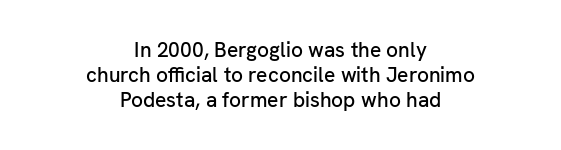
{"italic": "no", "underline": "no", "align": "center", "line_spacing_ratio": 1.18, "letter_spacing": "normal", "letter_spacing_em": 0.0, "glyph_px": 21}
